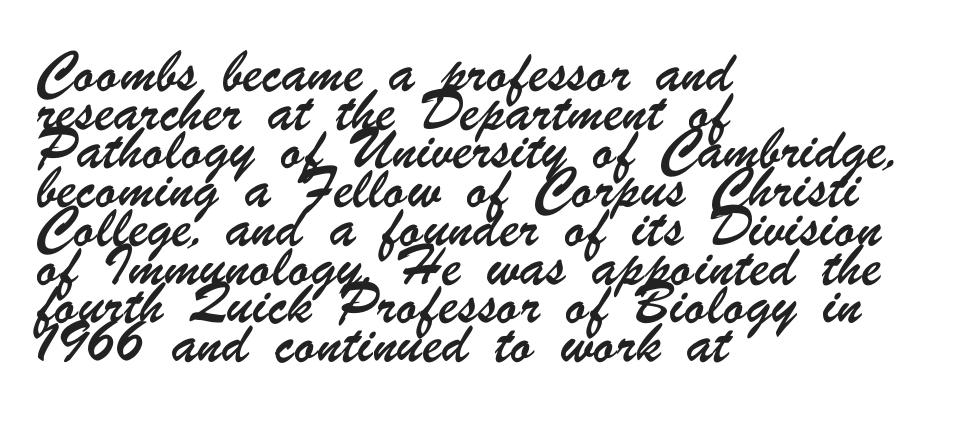
The gap between lines stays unmarked. A typesetter would call this zero additional tracking. A student would call this left alignment; a typographer would say flush left, rag right. A typesetter would call this leading conventional body-copy spacing.
